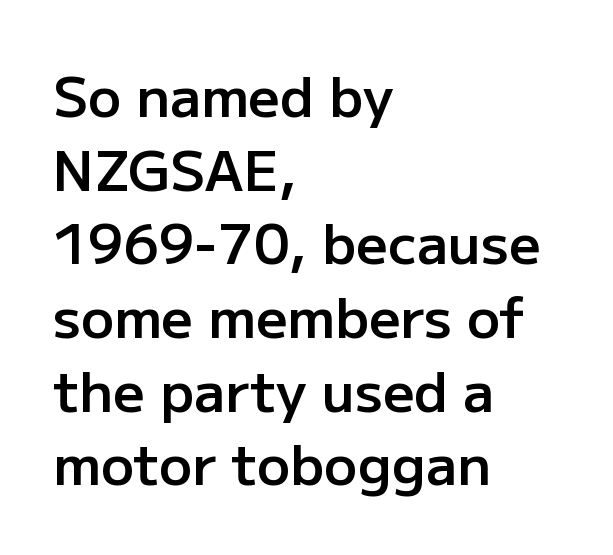
Regarding serifs, this sample does without them. Compared with typical paragraphs, the rows here are spaced about the same. Inter-character spacing is left at the font's built-in metrics. Where is the straight margin? On the left. Is this a fixed-width face? No — the glyphs have proportional, varying widths. Just letters on the line, the space beneath them empty.
